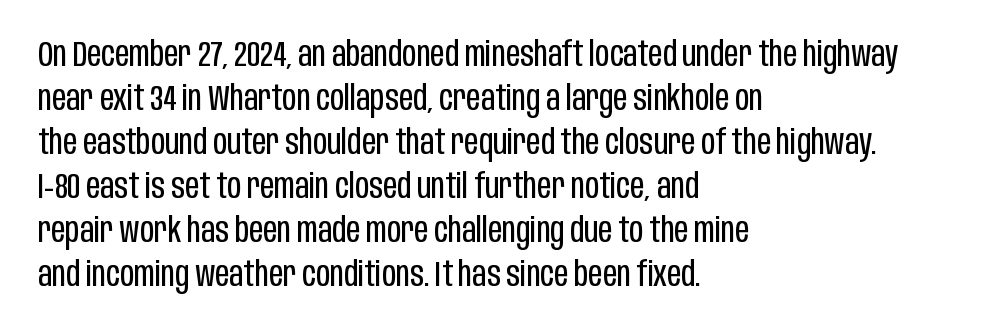
Caption: multi-line text, flush left, ragged right. Look at the bottom of the vertical strokes: they stop flat, with no serifs. Each row of text sits above clean, open space. The vertical gap from one line to the next is medium. The lettering stays uniformly vertical, giving the passage a roman look.
